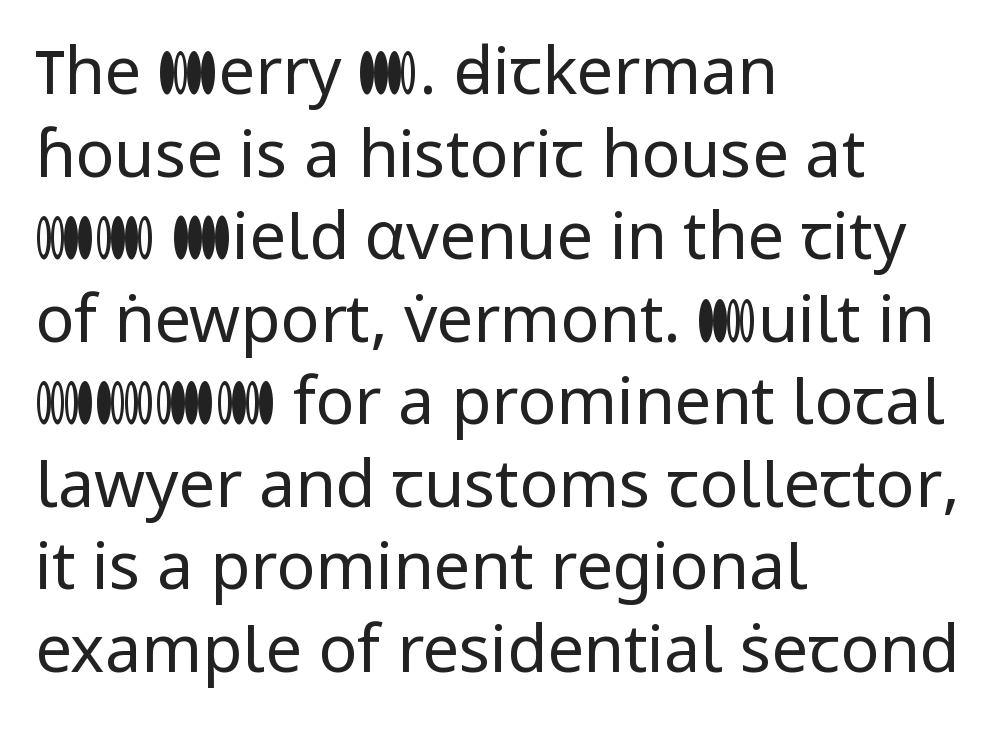
{"serif": "no", "italic": "no", "bold": "no", "weight": "regular", "width": "normal", "stroke_contrast": "low", "x_height": "medium", "monospaced": "no", "underline": "no", "align": "left", "line_spacing": "normal", "line_spacing_ratio": 1.27, "letter_spacing": "normal", "letter_spacing_em": 0.0, "glyph_px": 65}
